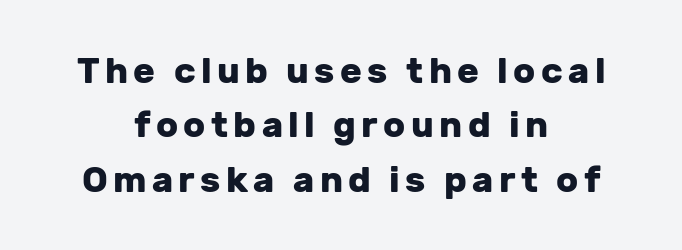
The baseline area is clear. Posture: straight, roman, zero tilt. Each line is balanced around a shared central axis. Weight check: bold — yes, fully. A typesetter would call this proportional, since set widths differ per character.
